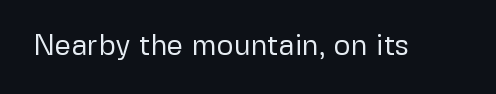
Q: Is the text bold? A: No.
Q: Is the text italic (slanted)? A: No, it is upright.
Q: Is the typeface a serif or a sans-serif typeface? A: Sans-serif.
Q: Is the text underlined? A: No.
Q: Is the spacing between letters normal or unusually wide? A: Normal.
Q: Width (condensed, normal, or wide)? A: Normal.
Q: Stroke contrast? A: Low.
Q: x-height? A: Medium.
Q: Monospaced? A: No.
